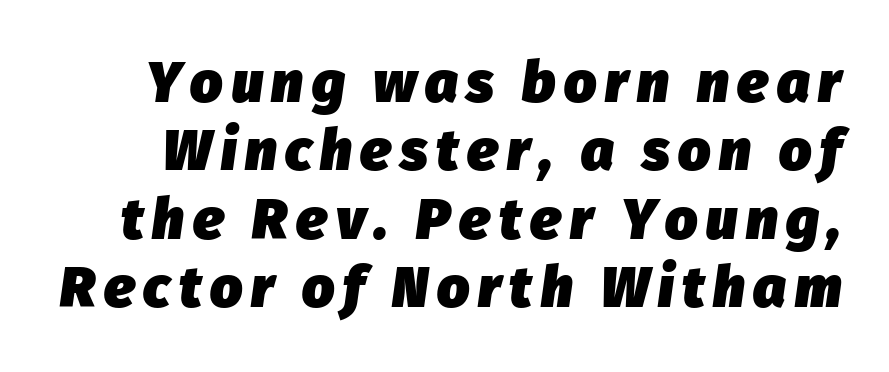
{"italic": "yes", "lean": "right", "slant_degrees": 8, "bold": "yes", "weight": "heavy", "width": "normal", "stroke_contrast": "low", "x_height": "medium", "monospaced": "no", "underline": "no", "line_spacing_ratio": 1.2, "glyph_px": 57}
